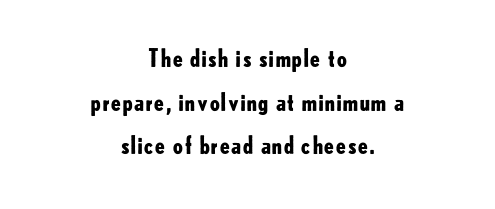
Q: Is the text bold? A: Yes.
Q: Is the text italic (slanted)? A: No, it is upright.
Q: Is the text underlined? A: No.
Q: How is the paragraph aligned? A: Centered.
Q: Is the spacing between letters normal or unusually wide? A: Normal.
